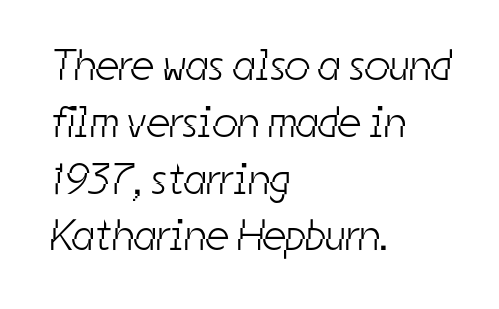
In CSS terms this would be text-align: left. You could not count columns in this text — the font is proportionally spaced. Here the glyphs are tracked normally, forming tight word shapes. Horizontal bands of white between lines are of average thickness. Grotesque or geometric, the face here clearly has no serifs.
